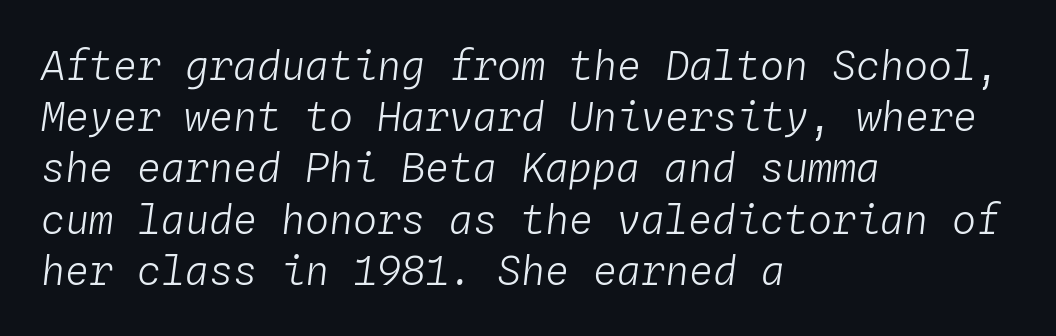
{"italic": "yes", "lean": "right", "slant_degrees": 4, "bold": "no", "weight": "light", "width": "normal", "stroke_contrast": "low", "x_height": "medium", "monospaced": "yes", "underline": "no", "align": "left", "line_spacing": "normal", "line_spacing_ratio": 1.28, "letter_spacing": "normal", "letter_spacing_em": 0.0, "glyph_px": 40}
